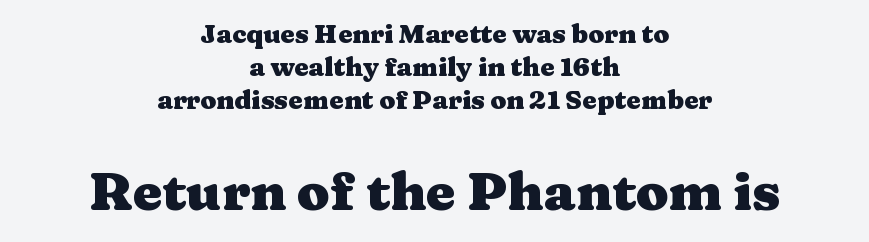
Nobody drew a line under any word here. Here the designer chose a conventional face with non-uniform glyph widths. Where is the straight margin? There isn't one; the lines are centered. Students, this is bold: see how much ink each stroke carries. In terms of letterspacing, this is plain default setting. Posture: straight, roman, zero tilt.
